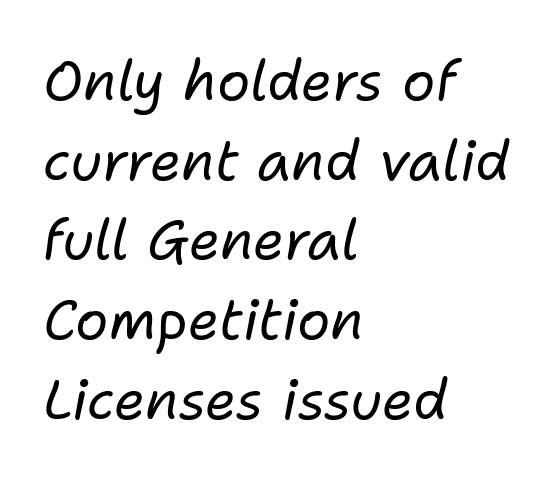
The block of text has a typical density, with ordinary space between rows. This sample has the flowing, uneven cadence of proportional lettering. The type is set solid horizontally, with unmodified tracking. Type without underlining. The setting favours the left margin, as ordinary paragraphs usually do. The passage shown leans; its letterforms are oblique.
